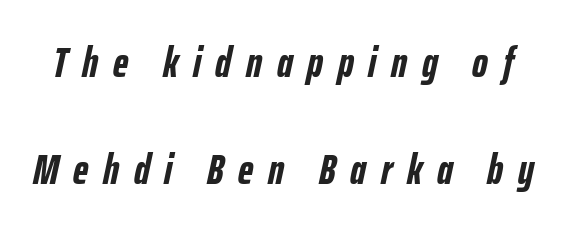
The image shows 43 px semibold, condensed type, italic (leaning right); set loose line spacing (2.48x), unusually wide letter spacing (+0.34 em), not underlined; low stroke contrast and a medium x-height.
